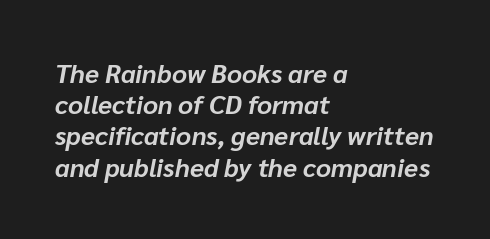
The image shows 26 px bold type, italic (leaning right); set left-aligned, line spacing 1.2x, normal letter spacing, not underlined.
